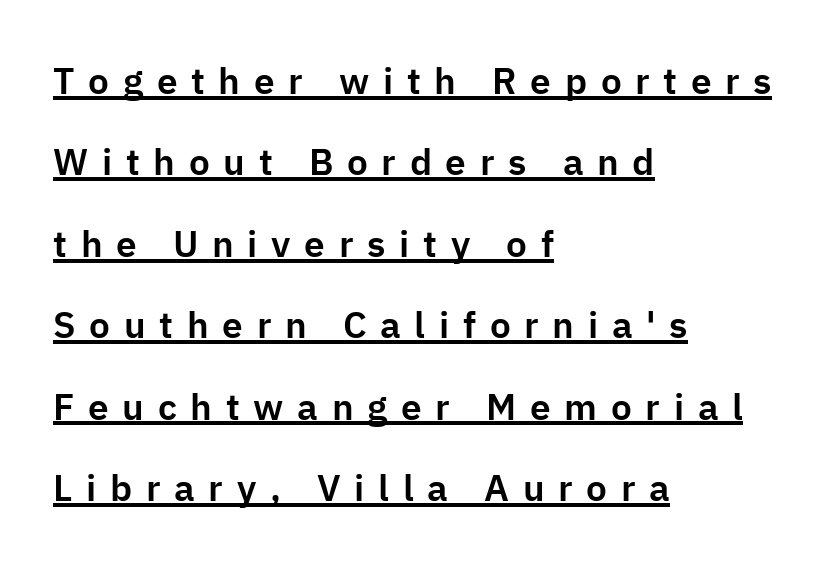
Serifs: no, the terminals of the letterforms are clean. Notice the wide empty band between every row — that's loose leading. Glance below the letters and you will spot a drawn line. The font's upright variant was chosen for this text. Casual observation: everything's shoved over to the left.
